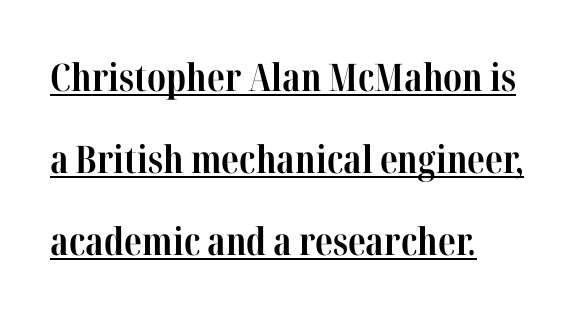
The image shows 38 px bold, condensed serif type, upright; set left-aligned, loose line spacing (2.16x), normal letter spacing, underlined; high stroke contrast and a medium x-height.
